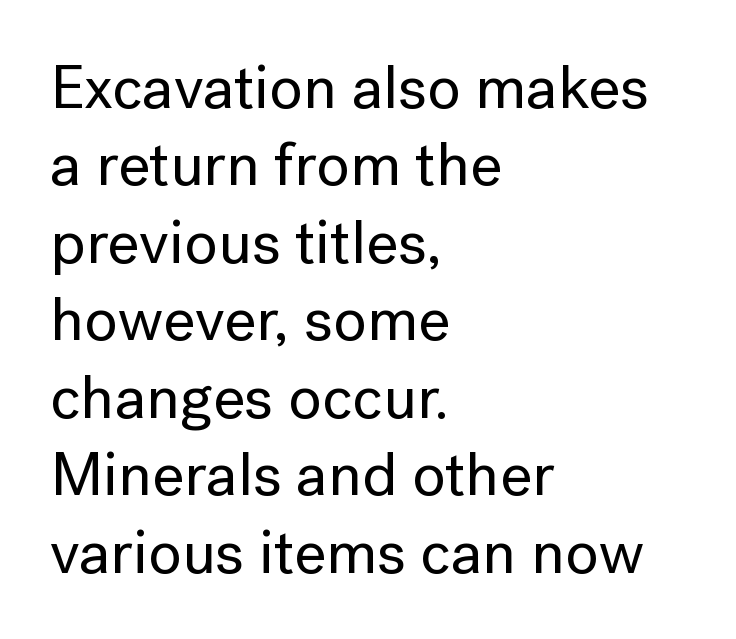
The specimen reads as upright at a glance. Letter spacing: default. What kind of face is this? One without serifs — a sans. Any mark beneath the type? The region is blank.
